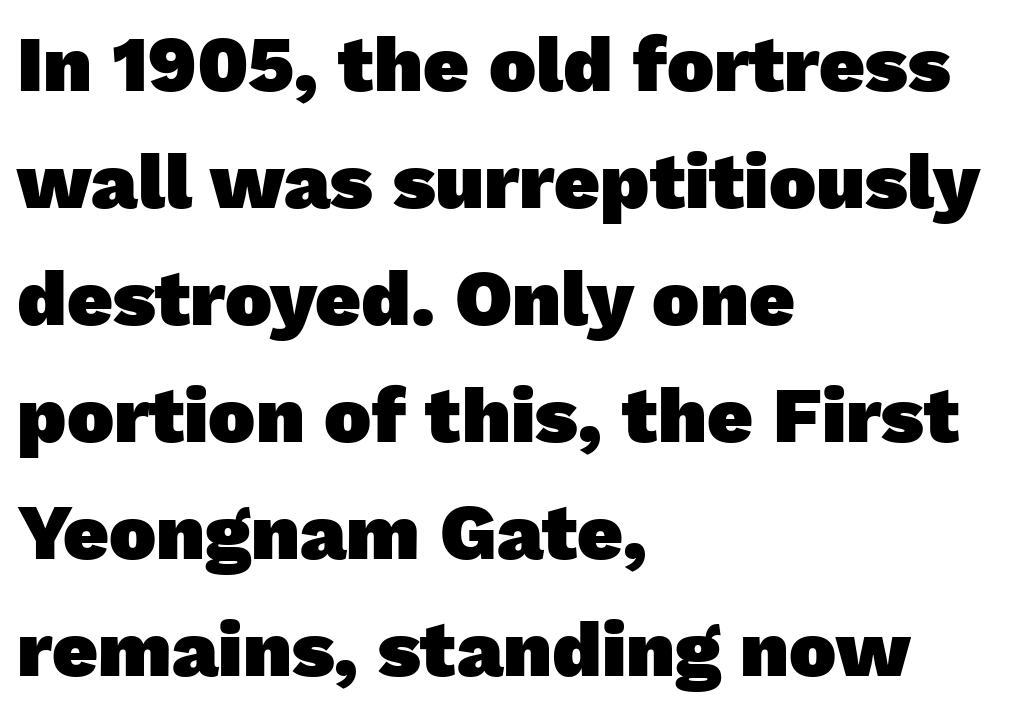
Q: Is the text bold? A: Yes.
Q: Is the typeface a serif or a sans-serif typeface? A: Sans-serif.
Q: Is the text underlined? A: No.
Q: How is the paragraph aligned? A: Left-aligned.
Q: Is the spacing between letters normal or unusually wide? A: Normal.
Q: Is the spacing between lines tight, normal or loose? A: Normal.
Q: Width (condensed, normal, or wide)? A: Normal.
Q: Stroke contrast? A: Low.
Q: x-height? A: Medium.
Q: Monospaced? A: No.
